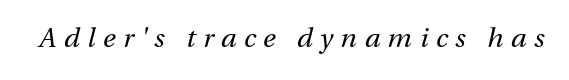
{"italic": "yes", "lean": "right", "slant_degrees": 13, "bold": "no", "underline": "no", "letter_spacing": "wide", "letter_spacing_em": 0.28, "glyph_px": 27}
